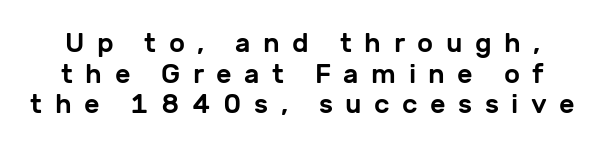
Q: Is the text italic (slanted)? A: No, it is upright.
Q: Is the text underlined? A: No.
Q: Is the spacing between letters normal or unusually wide? A: Unusually wide.
Q: Is the spacing between lines tight, normal or loose? A: Tight.
